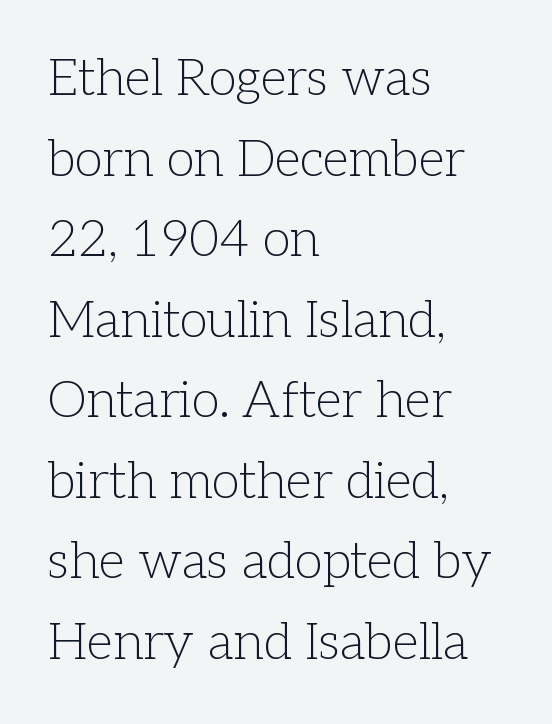
Q: Is the text bold? A: No.
Q: Is the text italic (slanted)? A: No, it is upright.
Q: Is the typeface a serif or a sans-serif typeface? A: Serif.
Q: Is the text underlined? A: No.
Q: How is the paragraph aligned? A: Left-aligned.
Q: Is the spacing between letters normal or unusually wide? A: Normal.
Q: Is the spacing between lines tight, normal or loose? A: Normal.
Q: Width (condensed, normal, or wide)? A: Normal.
Q: Stroke contrast? A: Low.
Q: x-height? A: Medium.
Q: Monospaced? A: No.
